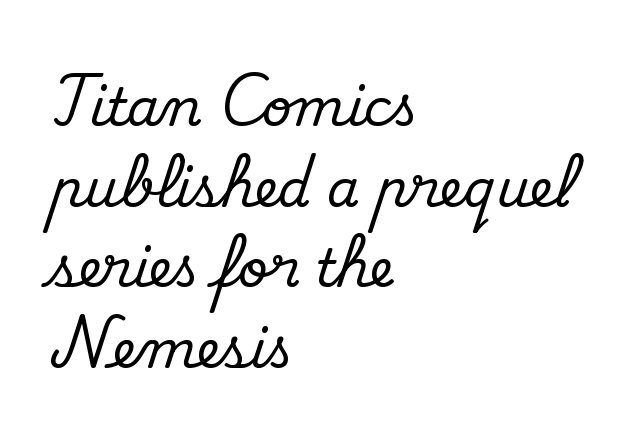
Q: Is the text italic (slanted)? A: Yes.
Q: Is the typeface a serif or a sans-serif typeface? A: Serif.
Q: Is the text underlined? A: No.
Q: How is the paragraph aligned? A: Left-aligned.
Q: Is the spacing between letters normal or unusually wide? A: Normal.
Q: Is the spacing between lines tight, normal or loose? A: Normal.
Q: Width (condensed, normal, or wide)? A: Normal.
Q: Stroke contrast? A: Medium.
Q: x-height? A: Small.
Q: Monospaced? A: No.
